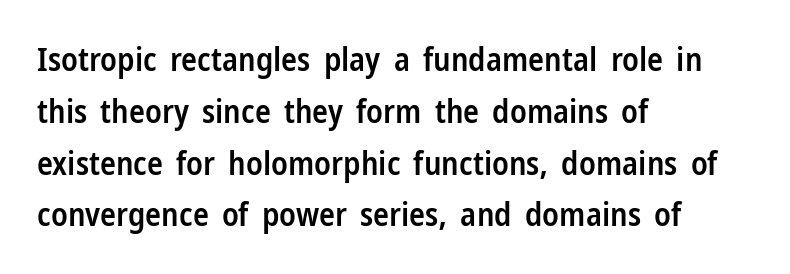
The ragged edge is on the right, which tells us the setting is flush left. Regular leading. A typesetter would mark this as roman, not italic. Students, note that the glyphs here touch the page at normal intervals. The string is rendered with underlining switched off.
